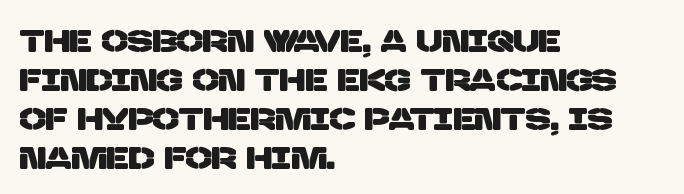
Q: Is the typeface a serif or a sans-serif typeface? A: Sans-serif.
Q: Is the text underlined? A: No.
Q: How is the paragraph aligned? A: Left-aligned.
Q: Is the spacing between letters normal or unusually wide? A: Normal.
Q: Is the spacing between lines tight, normal or loose? A: Normal.
Q: Width (condensed, normal, or wide)? A: Normal.
Q: Stroke contrast? A: Low.
Q: x-height? A: Large.
Q: Monospaced? A: No.
